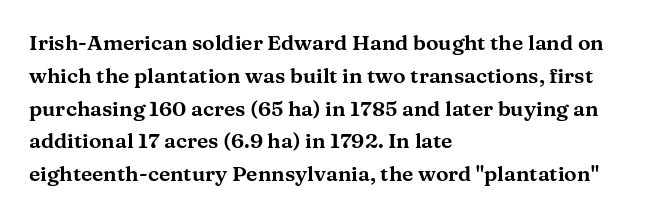
Whoever set this chose a conventional vertical rhythm. Quick note: not italic, upright. Only glyphs here, with clear space below each row. The horizontal fit of the characters is conventional and even. Notice how the passage keeps a crisp vertical edge on the left only.
